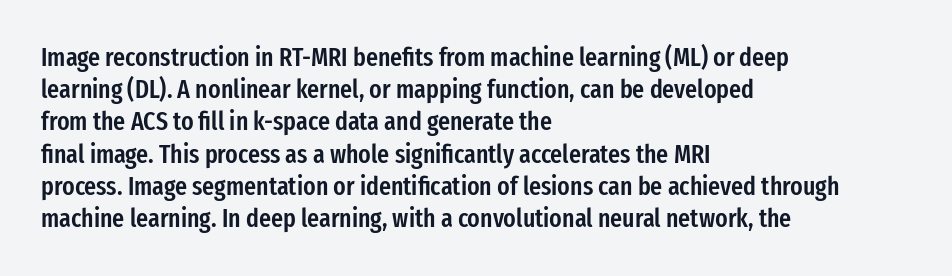
{"italic": "no", "bold": "semi", "underline": "no", "align": "left", "line_spacing_ratio": 1.24, "letter_spacing": "normal", "letter_spacing_em": 0.0, "glyph_px": 26}
